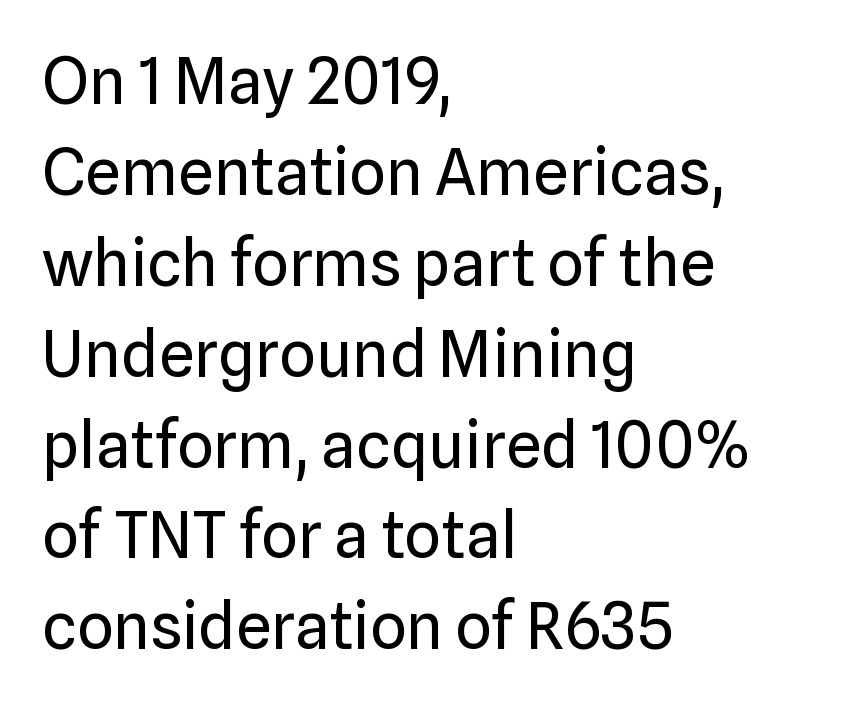
{"serif": "no", "italic": "no", "bold": "no", "weight": "regular", "width": "normal", "stroke_contrast": "low", "x_height": "medium", "monospaced": "no", "underline": "no", "align": "left", "line_spacing": "normal", "line_spacing_ratio": 1.42, "letter_spacing": "normal", "letter_spacing_em": 0.0, "glyph_px": 64}
